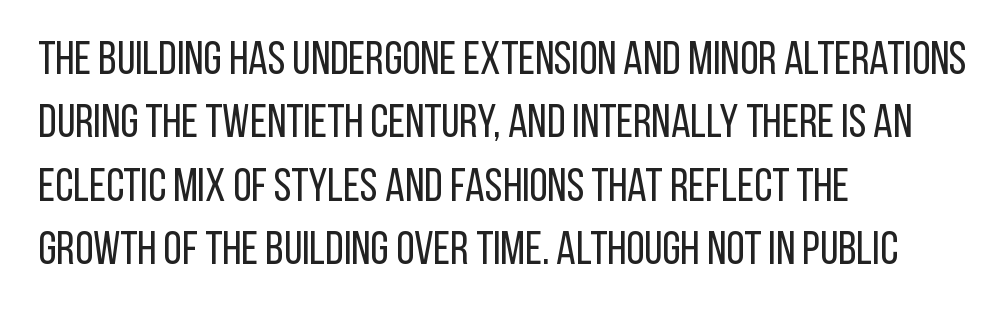
Each letter's strokes conclude bluntly, with no projecting serifs. No chunkiness to these letters — they're not bold. This sample uses plain, unmodified letter spacing. Varying glyph widths throughout — classic text-font behaviour. Descenders are the only things crossing below the line. Characters remain perfectly vertical along every line.
